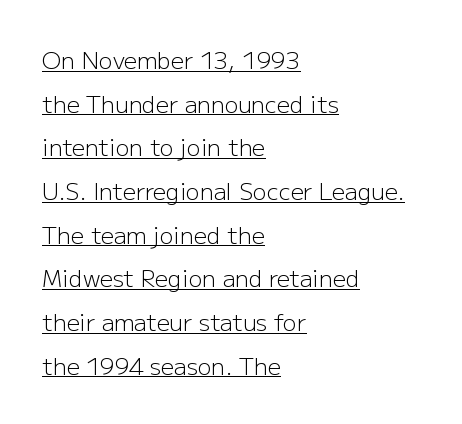
Q: Is the text bold? A: No.
Q: Is the text italic (slanted)? A: No, it is upright.
Q: Is the text underlined? A: Yes.
Q: How is the paragraph aligned? A: Left-aligned.
Q: Is the spacing between letters normal or unusually wide? A: Normal.
Q: Is the spacing between lines tight, normal or loose? A: Loose.
